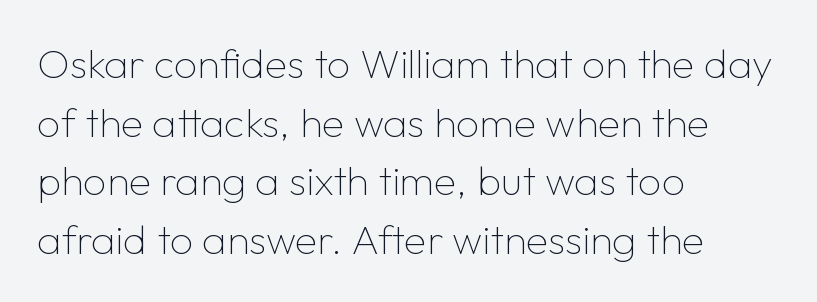
Q: Is the text bold? A: No.
Q: Is the text italic (slanted)? A: No, it is upright.
Q: Is the typeface a serif or a sans-serif typeface? A: Sans-serif.
Q: Is the text underlined? A: No.
Q: How is the paragraph aligned? A: Left-aligned.
Q: Is the spacing between letters normal or unusually wide? A: Normal.
Q: Is the spacing between lines tight, normal or loose? A: Normal.
Q: Width (condensed, normal, or wide)? A: Normal.
Q: Stroke contrast? A: Low.
Q: x-height? A: Medium.
Q: Monospaced? A: No.
